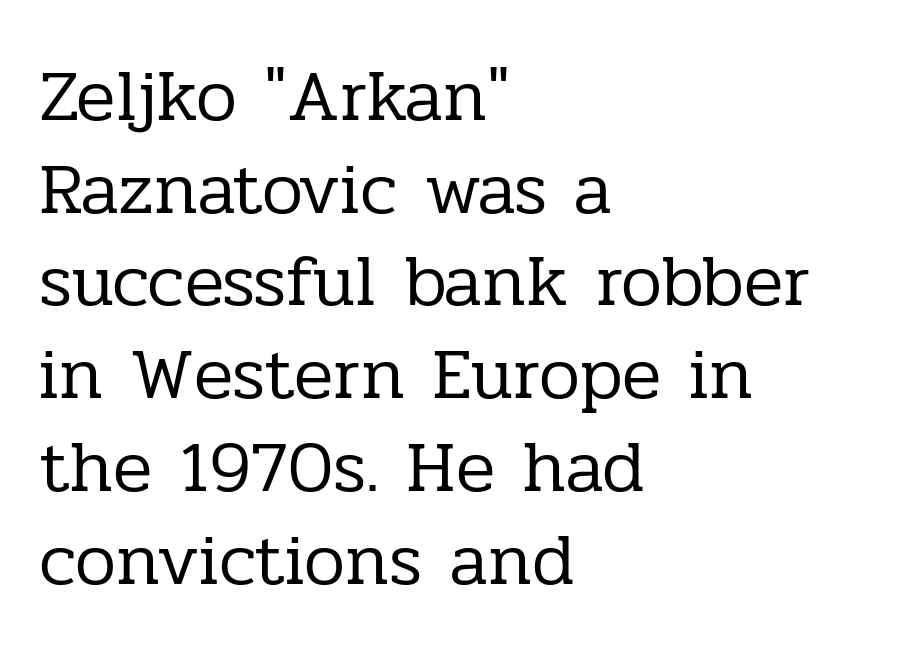
The strokes carry an ordinary text weight at most. Short note: letters normally spaced. The letters advance in unequal steps, a hallmark of proportional type. Ascenders rise straight up at ninety degrees. This rendering employs a face with finishing strokes, i.e., a serif. Rule under the text: the space is simply empty.
